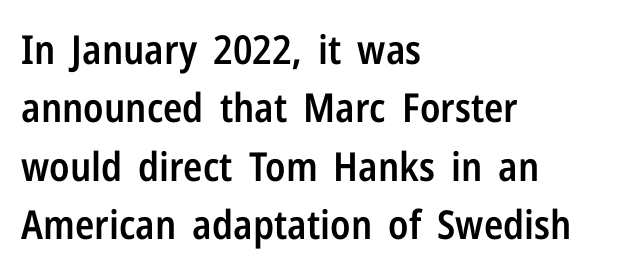
Q: Is the text bold? A: Semi-bold.
Q: Is the text italic (slanted)? A: No, it is upright.
Q: Is the typeface a serif or a sans-serif typeface? A: Sans-serif.
Q: Is the text underlined? A: No.
Q: How is the paragraph aligned? A: Left-aligned.
Q: Is the spacing between letters normal or unusually wide? A: Normal.
Q: Is the spacing between lines tight, normal or loose? A: Normal.
Q: Width (condensed, normal, or wide)? A: Condensed.
Q: Stroke contrast? A: Low.
Q: x-height? A: Medium.
Q: Monospaced? A: No.
